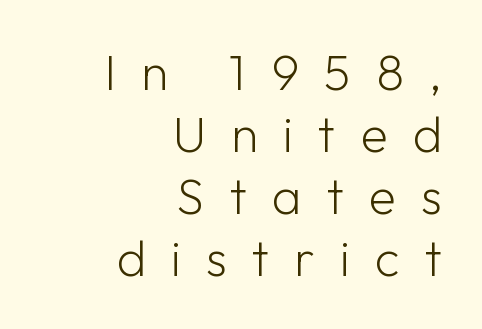
Proportional: the letters do not fall into vertical columns. These lines are set flush right with a ragged left edge. The tracking jumps out immediately: characters are airy and widely separated. Quick note: underline off.
